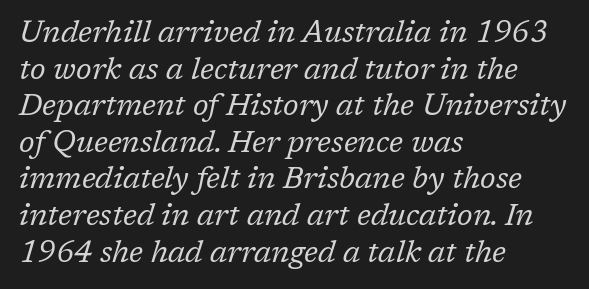
Q: Is the text bold? A: No.
Q: Is the text italic (slanted)? A: Yes, it leans right by about 17 degrees.
Q: Is the typeface a serif or a sans-serif typeface? A: Serif.
Q: Is the text underlined? A: No.
Q: How is the paragraph aligned? A: Left-aligned.
Q: Is the spacing between letters normal or unusually wide? A: Normal.
Q: Width (condensed, normal, or wide)? A: Normal.
Q: Stroke contrast? A: Low.
Q: x-height? A: Medium.
Q: Monospaced? A: No.
